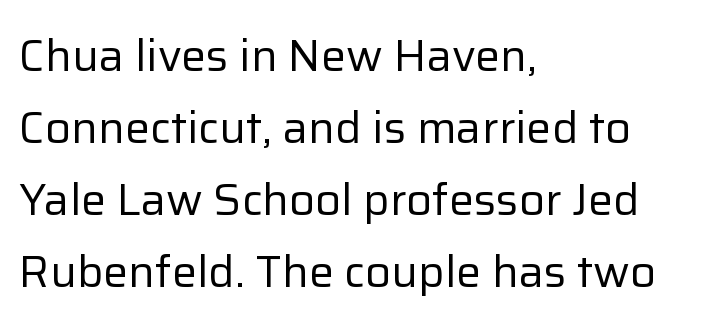
No italicization has been applied; the sample stays upright. The tracking reads as untouched default to a designer's eye. Beneath every word, the page is bare. The letters carry no serifs — their stems end cleanly without finishing strokes.
